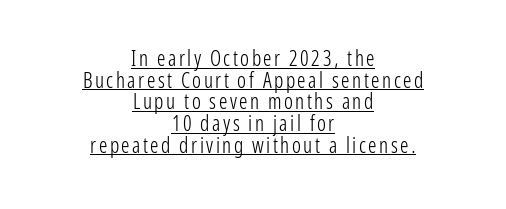
The image shows 21 px text type, upright; set centered, tight line spacing (1.03x), underlined.
